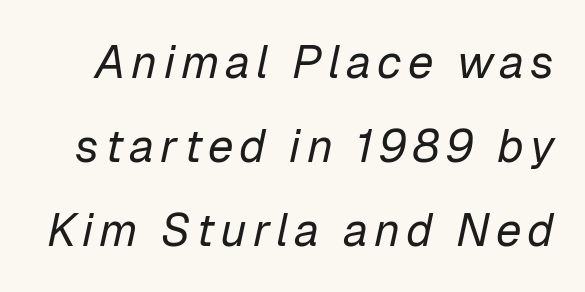
The image shows 46 px regular-weight type, italic (leaning right); set line spacing 1.83x, not underlined; low stroke contrast and a medium x-height.
